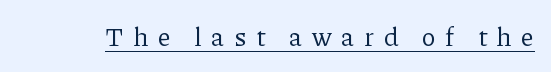
{"italic": "no", "bold": "no", "underline": "yes", "letter_spacing": "wide", "letter_spacing_em": 0.36, "glyph_px": 26}
